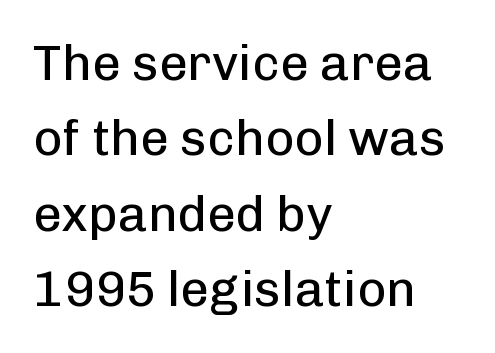
Q: Is the text bold? A: No.
Q: Is the text italic (slanted)? A: No, it is upright.
Q: Is the typeface a serif or a sans-serif typeface? A: Sans-serif.
Q: Is the text underlined? A: No.
Q: How is the paragraph aligned? A: Left-aligned.
Q: Is the spacing between letters normal or unusually wide? A: Normal.
Q: Is the spacing between lines tight, normal or loose? A: Normal.
Q: Width (condensed, normal, or wide)? A: Normal.
Q: Stroke contrast? A: Low.
Q: x-height? A: Medium.
Q: Monospaced? A: No.
